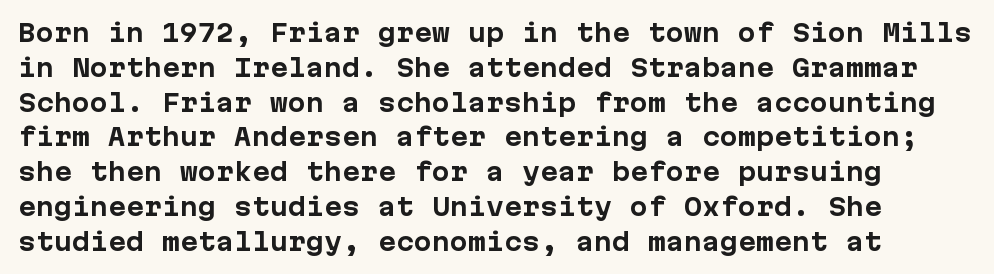
Q: Is the text bold? A: Yes.
Q: Is the text italic (slanted)? A: No, it is upright.
Q: Is the text underlined? A: No.
Q: Is the spacing between letters normal or unusually wide? A: Normal.
Q: Is the spacing between lines tight, normal or loose? A: Normal.
